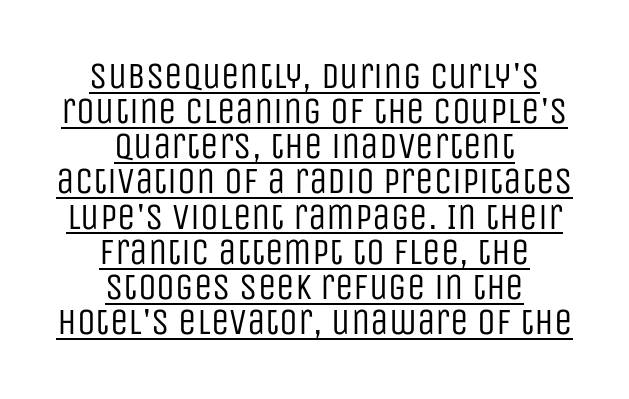
Q: Is the text bold? A: No.
Q: Is the text italic (slanted)? A: No, it is upright.
Q: Is the typeface a serif or a sans-serif typeface? A: Sans-serif.
Q: Is the text underlined? A: Yes.
Q: How is the paragraph aligned? A: Centered.
Q: Is the spacing between letters normal or unusually wide? A: Normal.
Q: Is the spacing between lines tight, normal or loose? A: Tight.
Q: Width (condensed, normal, or wide)? A: Condensed.
Q: Stroke contrast? A: Low.
Q: x-height? A: Large.
Q: Monospaced? A: No.
